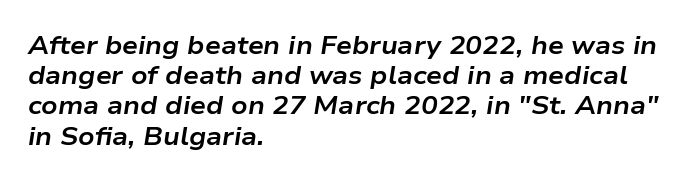
Q: Is the text bold? A: Yes.
Q: Is the text italic (slanted)? A: Yes, it leans right by about 9 degrees.
Q: Is the text underlined? A: No.
Q: How is the paragraph aligned? A: Left-aligned.
Q: Is the spacing between letters normal or unusually wide? A: Normal.
